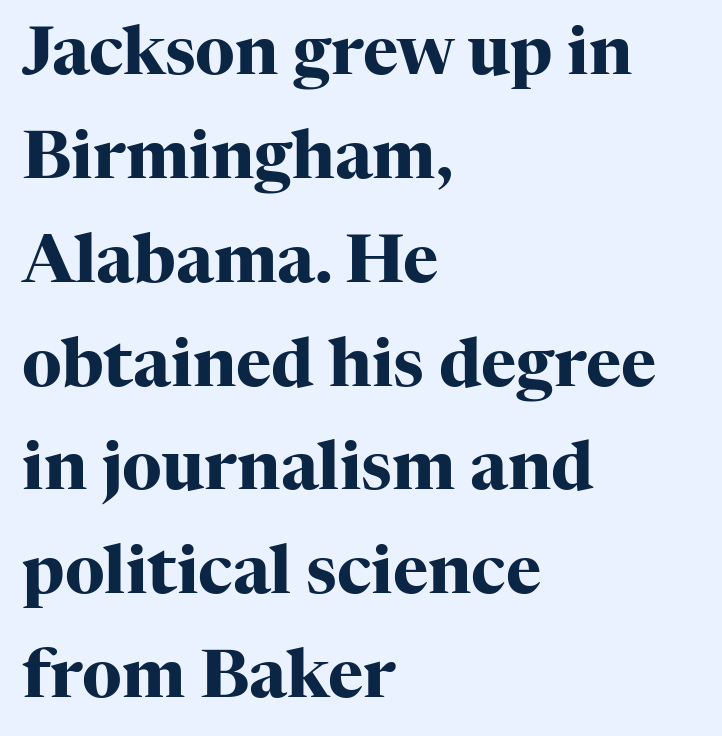
The type sits square on the baseline with zero lean. The space beneath each line is pristine and unruled. Proportional: the letters do not fall into vertical columns. Each line starts at the same left margin while the right side varies. The block of text has a typical density, with ordinary space between rows. Emphasis by weight is at full strength: bold.
